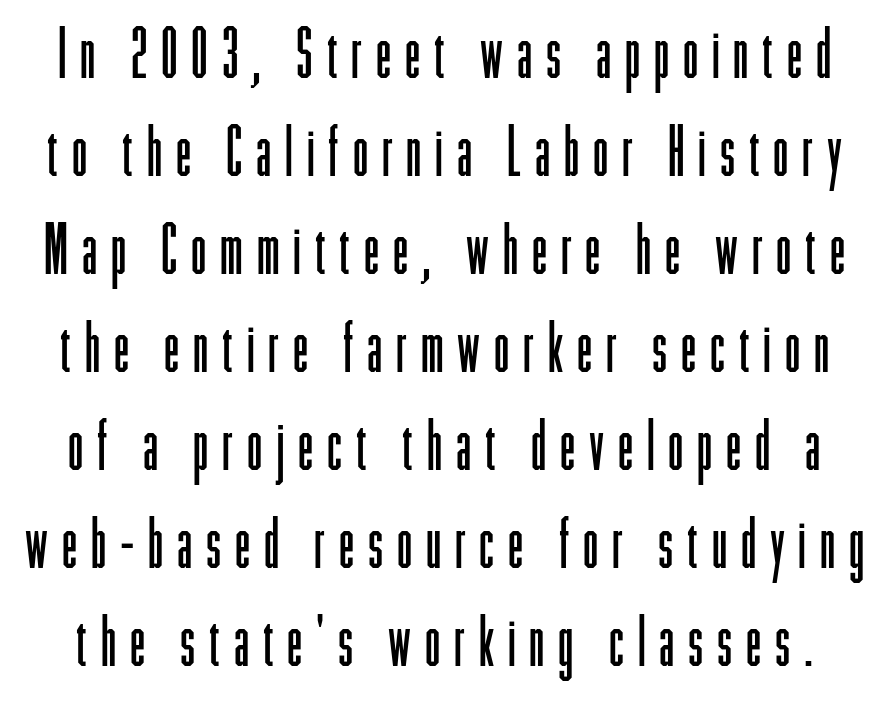
The image shows 69 px light, condensed sans-serif type, upright; set normal line spacing (1.42x), unusually wide letter spacing (+0.2 em), not underlined; low stroke contrast and a medium x-height.
